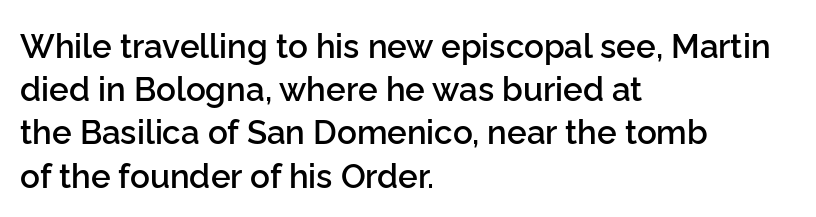
The image shows 33 px semibold sans-serif type, upright; set left-aligned, normal line spacing (1.31x), normal letter spacing, not underlined; low stroke contrast and a medium x-height.
